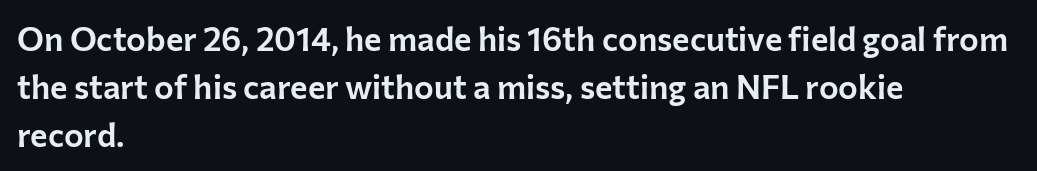
You could not count columns in this text — the font is proportionally spaced. The vertical gap from one line to the next is medium. Italic? Not at all — the glyphs are vertical. Serif or sans? Sans — the stroke terminals are bare. Underline: absent.
